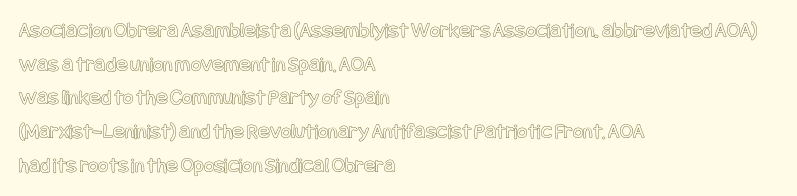
{"italic": "no", "underline": "no", "align": "left", "line_spacing": "normal", "line_spacing_ratio": 1.53, "letter_spacing": "normal", "letter_spacing_em": 0.0, "glyph_px": 22}
